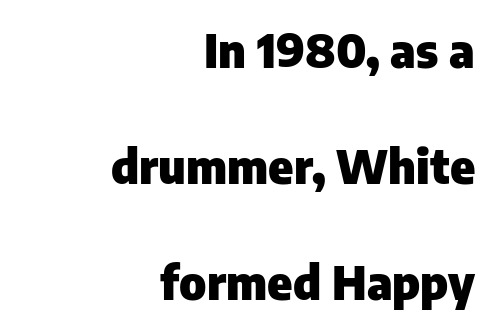
Q: Is the text bold? A: Yes.
Q: Is the text italic (slanted)? A: No, it is upright.
Q: Is the typeface a serif or a sans-serif typeface? A: Sans-serif.
Q: Is the text underlined? A: No.
Q: How is the paragraph aligned? A: Right-aligned.
Q: Is the spacing between letters normal or unusually wide? A: Normal.
Q: Is the spacing between lines tight, normal or loose? A: Loose.
Q: Width (condensed, normal, or wide)? A: Normal.
Q: Stroke contrast? A: Low.
Q: x-height? A: Medium.
Q: Monospaced? A: No.
